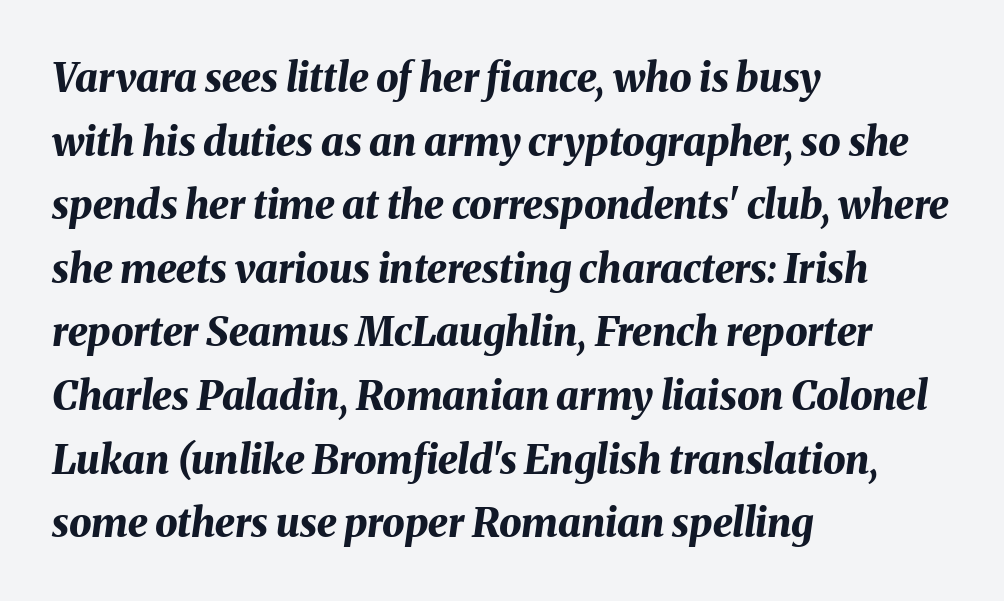
Is the type slanted? Yes — the strokes lean at a clear angle. Spacing verdict: proportional, widths tailored to each character. The passage shown has conventional tracking throughout. The paragraph shown leans on its left margin. The font is running at its bold setting. The passage shown stacks its lines at a standard gap.
